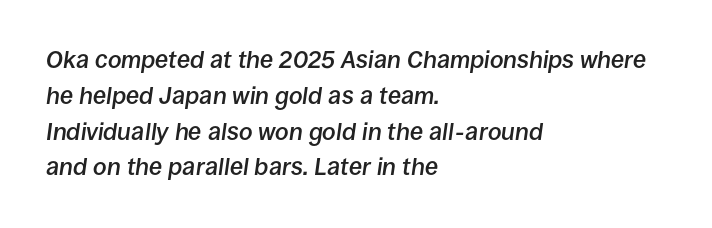
Q: Is the text bold? A: Semi-bold.
Q: Is the text italic (slanted)? A: Yes, it leans right by about 8 degrees.
Q: Is the text underlined? A: No.
Q: How is the paragraph aligned? A: Left-aligned.
Q: Is the spacing between letters normal or unusually wide? A: Normal.
Q: Is the spacing between lines tight, normal or loose? A: Normal.
